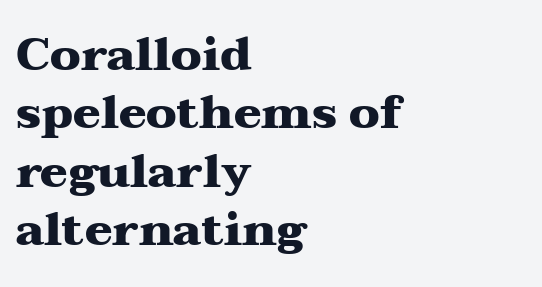
The image shows 46 px heavy, wide serif type, upright; set left-aligned, normal line spacing (1.27x), normal letter spacing, not underlined; medium stroke contrast and a medium x-height.
